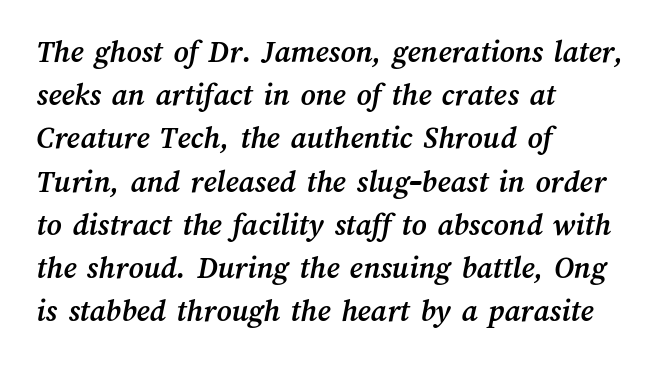
Casual observation: everything's shoved over to the left. Reading down the column, the eye jumps a familiar distance to each next line. What weight is shown? A full bold with thick strokes. Characters follow at the spacing the type designer built in.
